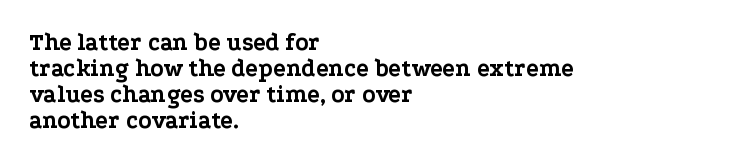
{"italic": "no", "bold": "yes", "underline": "no", "align": "left", "line_spacing": "tight", "line_spacing_ratio": 1.08, "letter_spacing": "normal", "letter_spacing_em": 0.0, "glyph_px": 24}
